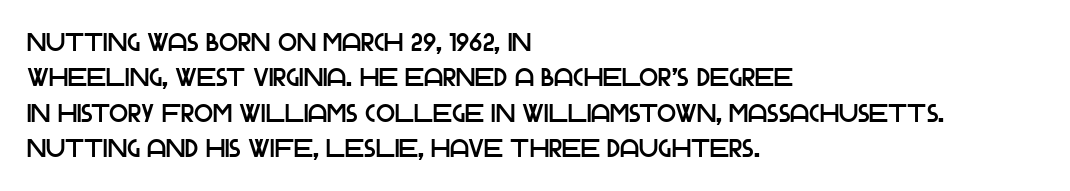
The image shows 25 px text type, upright; set left-aligned, normal line spacing (1.42x), normal letter spacing, not underlined.
